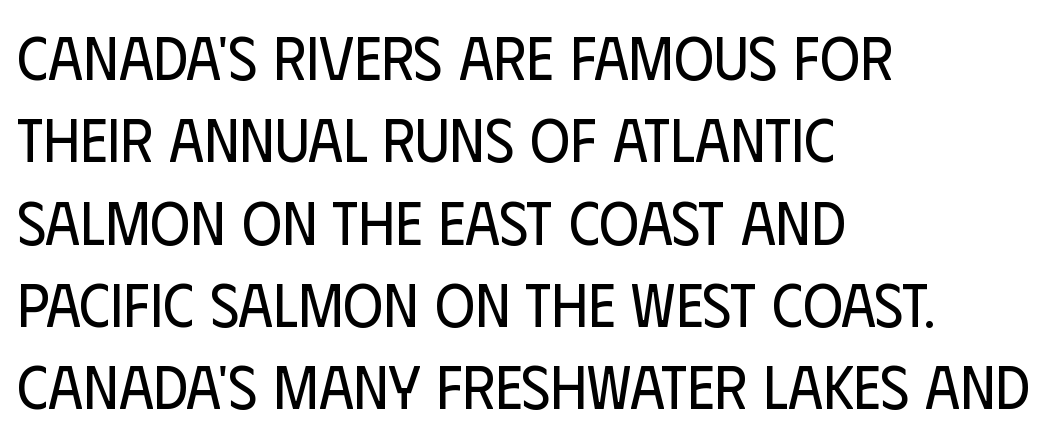
Observe the absence of serifs on each vertical stroke in this sample. Check under the words: just untouched page. Here the glyphs are tracked normally, forming tight word shapes. The characters are drawn with everyday or finer stroke widths.
